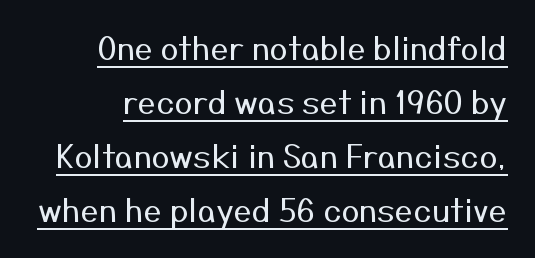
{"serif": "no", "italic": "no", "bold": "no", "weight": "regular", "width": "normal", "stroke_contrast": "medium", "x_height": "medium", "monospaced": "no", "underline": "yes", "line_spacing": "normal", "line_spacing_ratio": 1.69, "letter_spacing": "normal", "letter_spacing_em": 0.0, "glyph_px": 32}
